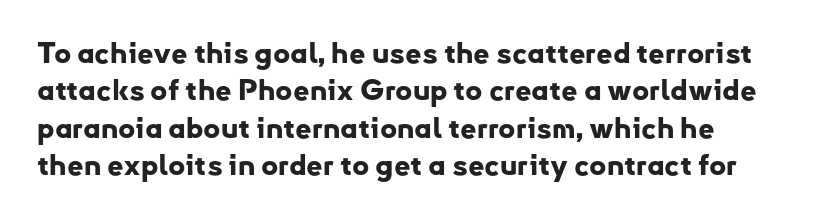
The type family on display is of the sans-serif kind. The passage shown stacks its lines at a standard gap. Honestly, the letter spacing is just normal — you wouldn't notice it. Posture: upright roman.
